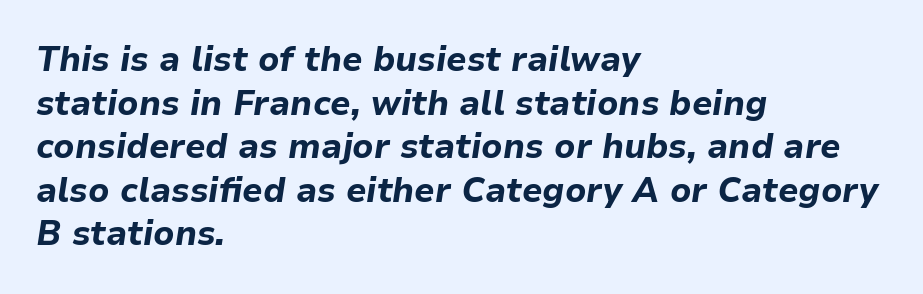
Q: Is the text bold? A: Yes.
Q: Is the text italic (slanted)? A: Yes, it leans right by about 9 degrees.
Q: Is the text underlined? A: No.
Q: How is the paragraph aligned? A: Left-aligned.
Q: Is the spacing between letters normal or unusually wide? A: Normal.
Q: Is the spacing between lines tight, normal or loose? A: Normal.
Q: Width (condensed, normal, or wide)? A: Normal.
Q: Stroke contrast? A: Low.
Q: x-height? A: Medium.
Q: Monospaced? A: No.
